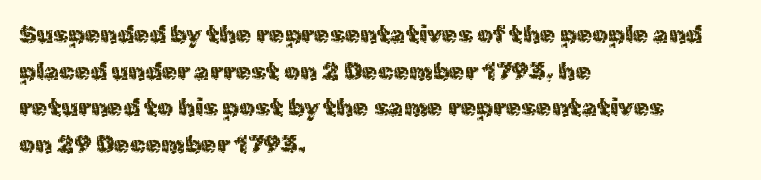
The letters stand straight up with perfectly vertical stems. The tracking reads as untouched default to a designer's eye. Vertical spacing — default. All the whitespace from short lines collects on the right. Bare-footed words on every line.
